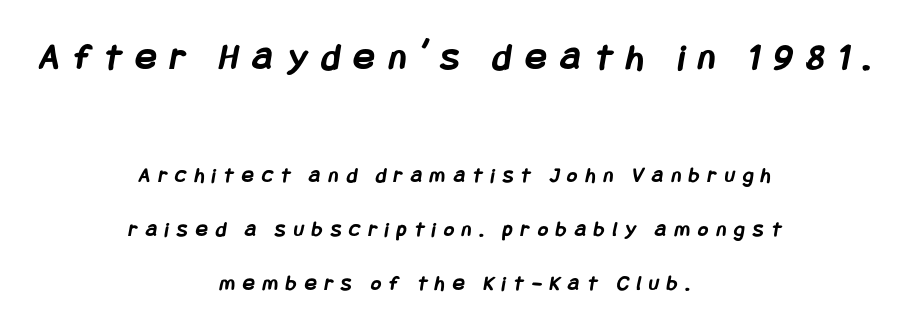
Bare-footed words on every line. Rows of type keep a wide berth in the vertical direction. Are there feet on the stems? There aren't — it's a sans. Inter-character spacing is expanded well beyond the font's built-in metrics. Bigger letters appear in the top chunk; the bottom chunk is reduced. Caption: multi-line text, centered on the measure.
